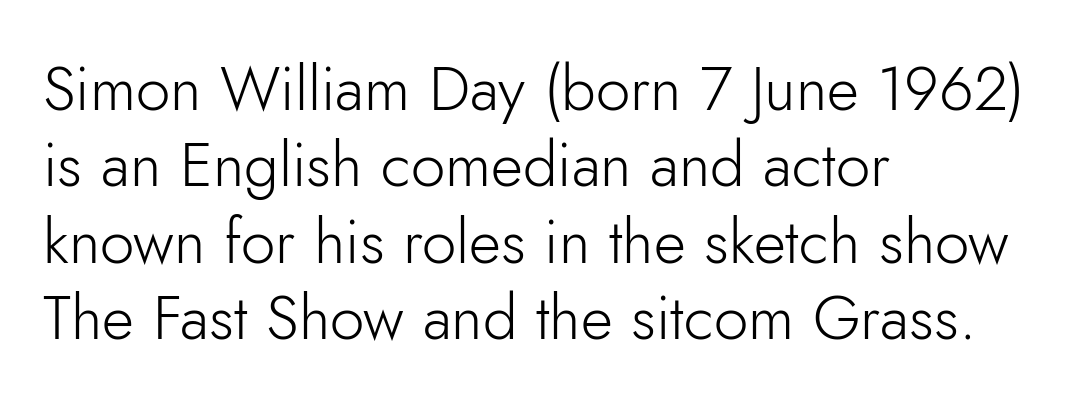
Q: Is the text bold? A: No.
Q: Is the text italic (slanted)? A: No, it is upright.
Q: Is the typeface a serif or a sans-serif typeface? A: Sans-serif.
Q: Is the text underlined? A: No.
Q: How is the paragraph aligned? A: Left-aligned.
Q: Is the spacing between letters normal or unusually wide? A: Normal.
Q: Width (condensed, normal, or wide)? A: Normal.
Q: Stroke contrast? A: Low.
Q: x-height? A: Small.
Q: Monospaced? A: No.
